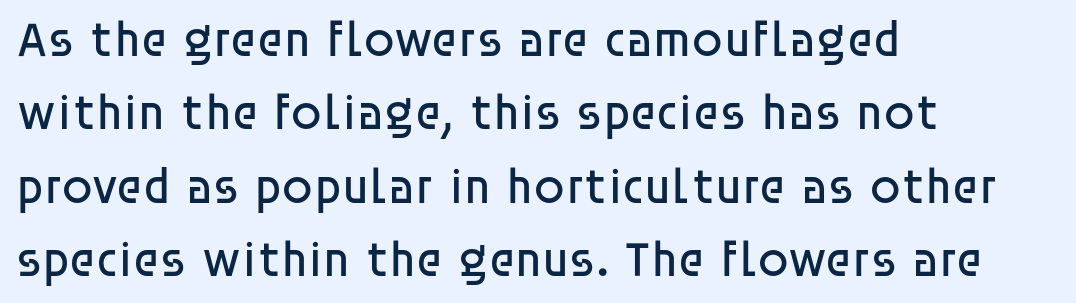
Q: Is the text bold? A: No.
Q: Is the text italic (slanted)? A: No, it is upright.
Q: Is the typeface a serif or a sans-serif typeface? A: Sans-serif.
Q: Is the text underlined? A: No.
Q: How is the paragraph aligned? A: Left-aligned.
Q: Is the spacing between letters normal or unusually wide? A: Normal.
Q: Is the spacing between lines tight, normal or loose? A: Normal.
Q: Width (condensed, normal, or wide)? A: Normal.
Q: Stroke contrast? A: Low.
Q: x-height? A: Large.
Q: Monospaced? A: No.
